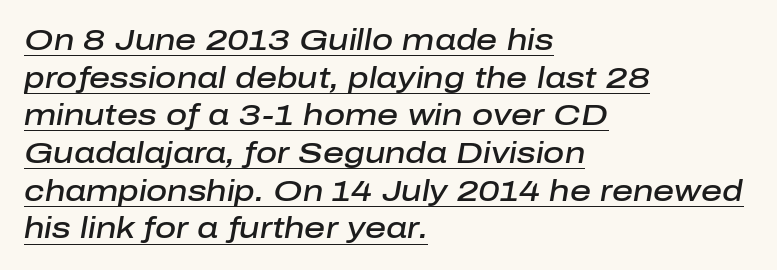
{"italic": "yes", "lean": "right", "slant_degrees": 10, "bold": "semi", "weight": "semibold", "width": "normal", "stroke_contrast": "low", "x_height": "medium", "monospaced": "no", "underline": "yes", "align": "left", "line_spacing": "normal", "line_spacing_ratio": 1.3, "letter_spacing": "normal", "letter_spacing_em": 0.0, "glyph_px": 29}
